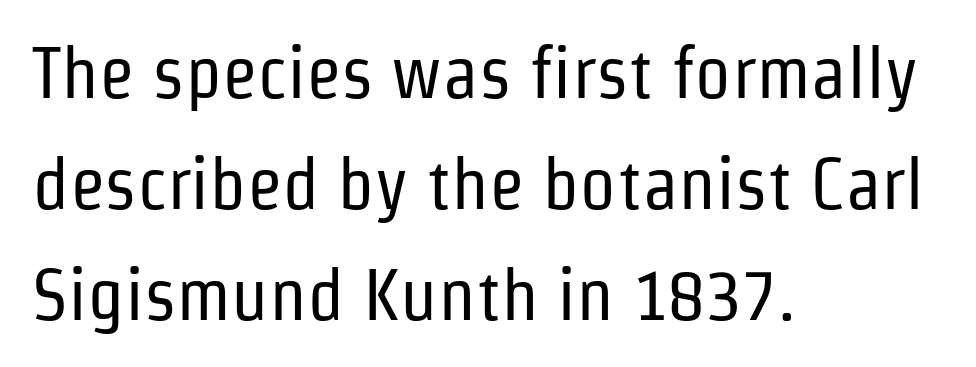
Q: Is the text bold? A: No.
Q: Is the text italic (slanted)? A: No, it is upright.
Q: Is the typeface a serif or a sans-serif typeface? A: Sans-serif.
Q: Is the text underlined? A: No.
Q: How is the paragraph aligned? A: Left-aligned.
Q: Is the spacing between letters normal or unusually wide? A: Normal.
Q: Is the spacing between lines tight, normal or loose? A: Normal.
Q: Width (condensed, normal, or wide)? A: Condensed.
Q: Stroke contrast? A: Low.
Q: x-height? A: Medium.
Q: Monospaced? A: No.
